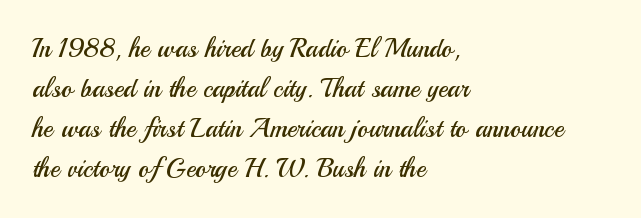
Q: Is the text bold? A: No.
Q: Is the text italic (slanted)? A: Yes.
Q: Is the text underlined? A: No.
Q: How is the paragraph aligned? A: Left-aligned.
Q: Is the spacing between letters normal or unusually wide? A: Normal.
Q: Is the spacing between lines tight, normal or loose? A: Normal.
